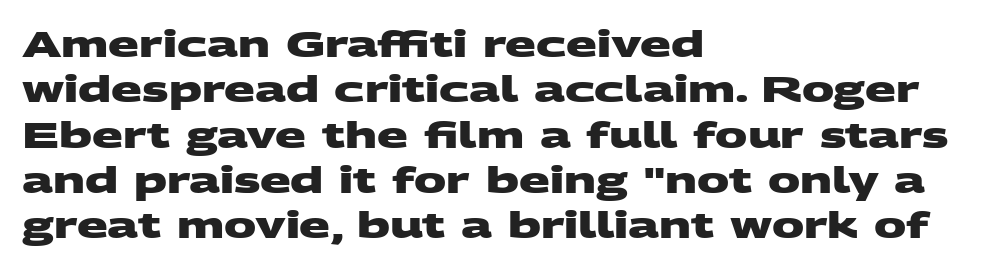
Typographic density is high because the face is bold. Each new line begins a customary step beneath the previous one. Letters rest on an invisible, unmarked baseline. Think of a printed novel: that variable character pitch is what you see here. These lines stack with their left ends in a neat column. Short note: letters normally spaced.
